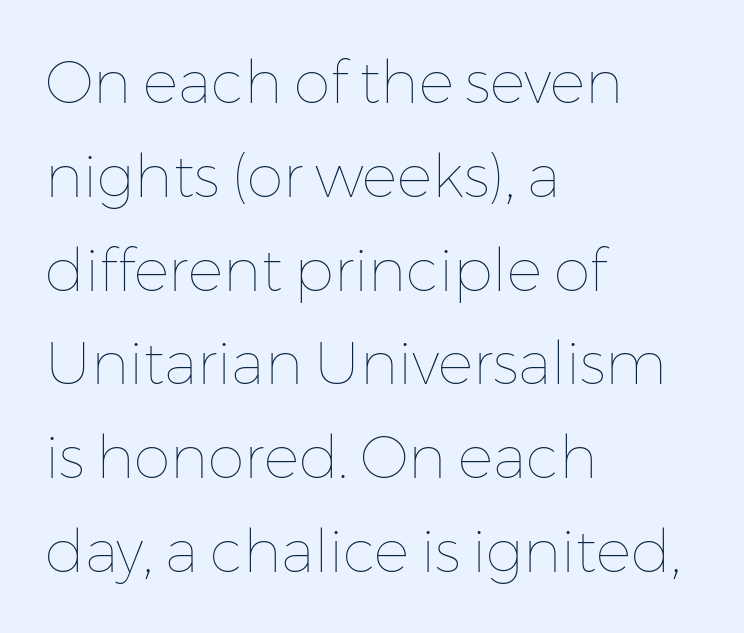
Short and long lines alike share a common starting point at left. Looks like regular typesetting: each glyph gets only the width it needs. Just letters on the line, the space beneath them empty. What stands out about the letter spacing? Nothing — it is the standard amount. This sample keeps an unexceptional amount of space between lines.
